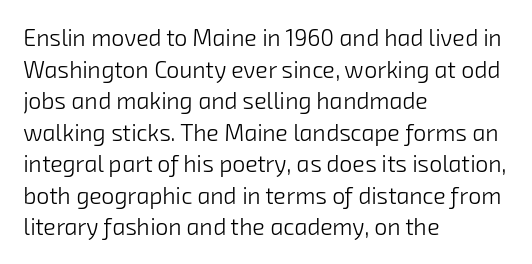
Q: Is the text bold? A: No.
Q: Is the text underlined? A: No.
Q: How is the paragraph aligned? A: Left-aligned.
Q: Is the spacing between letters normal or unusually wide? A: Normal.
Q: Is the spacing between lines tight, normal or loose? A: Normal.
